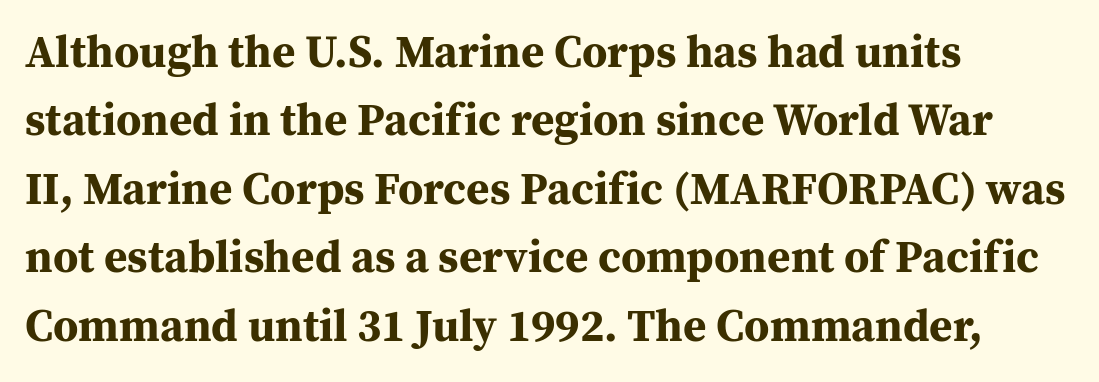
{"serif": "yes", "italic": "no", "bold": "yes", "weight": "bold", "width": "normal", "stroke_contrast": "medium", "x_height": "medium", "monospaced": "no", "underline": "no", "align": "left", "line_spacing": "normal", "line_spacing_ratio": 1.52, "letter_spacing": "normal", "letter_spacing_em": 0.0, "glyph_px": 45}
